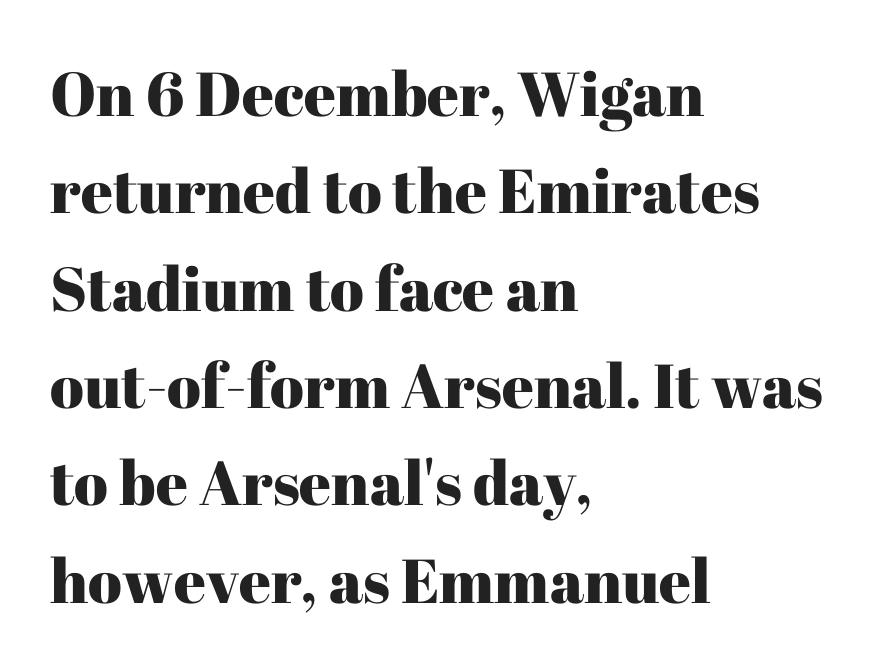
Note the varied advance widths — an 'i' is clearly narrower than an 'm'. The passage shown is not underscored anywhere. Normally led — the rows are evenly, conventionally spaced. A typesetter would call this zero additional tracking.
